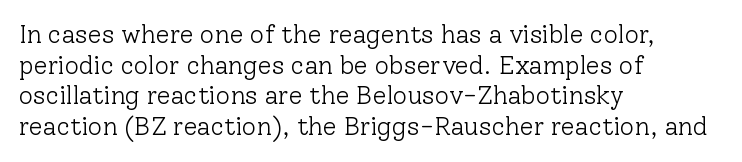
The letters look calm and open, with moderate or lighter stems. Descenders are the only things crossing below the line. Left-aligned paragraph, ragged on the right. Short note: letters normally spaced.
